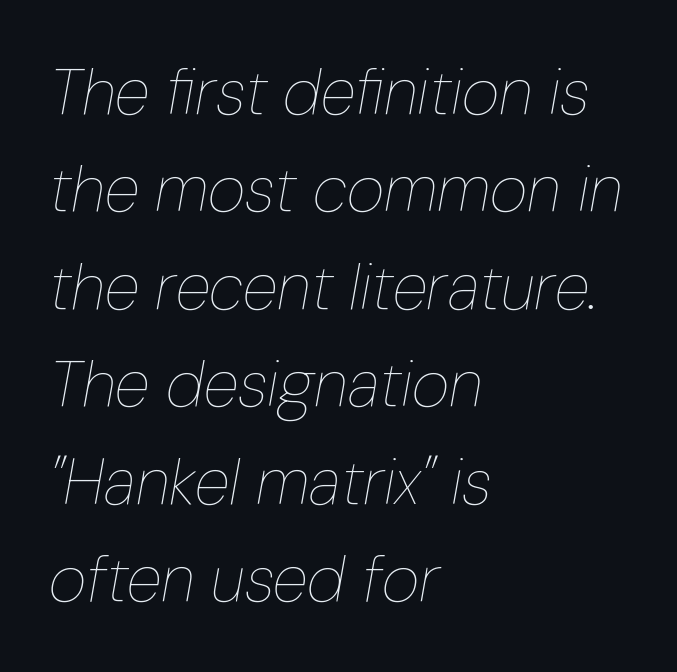
Q: Is the text bold? A: No.
Q: Is the text italic (slanted)? A: Yes, it leans right by about 10 degrees.
Q: Is the text underlined? A: No.
Q: How is the paragraph aligned? A: Left-aligned.
Q: Is the spacing between letters normal or unusually wide? A: Normal.
Q: Is the spacing between lines tight, normal or loose? A: Normal.
Q: Width (condensed, normal, or wide)? A: Condensed.
Q: Stroke contrast? A: Low.
Q: x-height? A: Medium.
Q: Monospaced? A: No.
